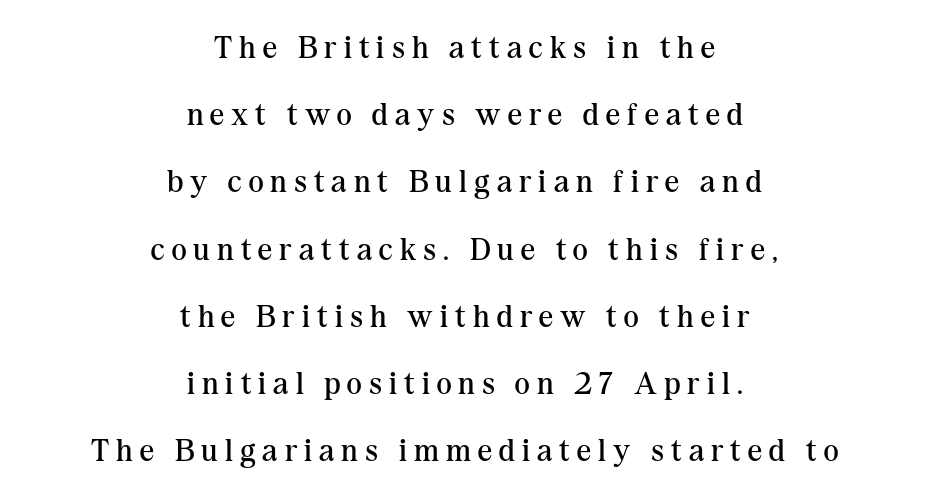
The image shows 32 px regular-weight serif type, upright; set centered, loose line spacing (2.1x), unusually wide letter spacing (+0.22 em), not underlined; medium stroke contrast and a medium x-height.
